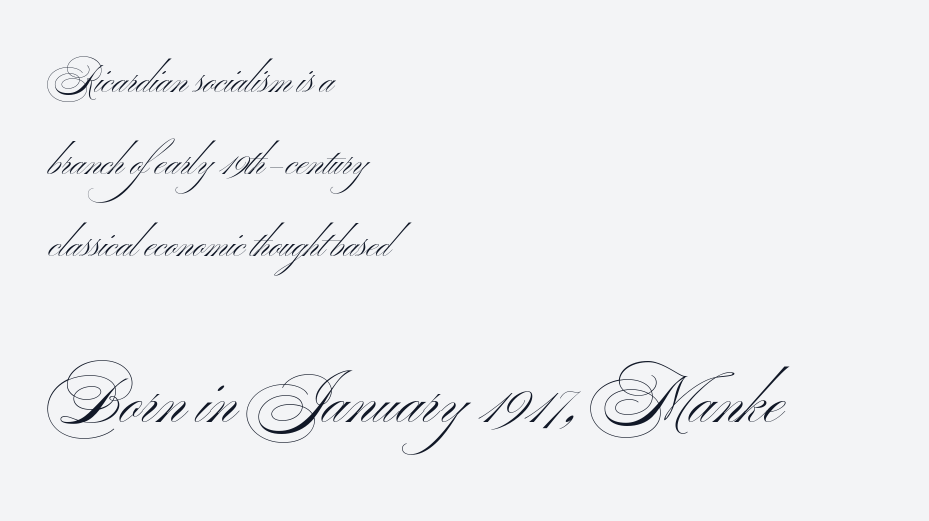
{"serif": "no", "bold": "no", "weight": "light", "width": "wide", "stroke_contrast": "medium", "x_height": "small", "monospaced": "no", "underline": "no", "align": "left", "line_spacing": "loose", "line_spacing_ratio": 2.22, "letter_spacing": "normal", "letter_spacing_em": 0.0, "larger_block": "second", "size_ratio": 1.73, "glyph_px": 64}
